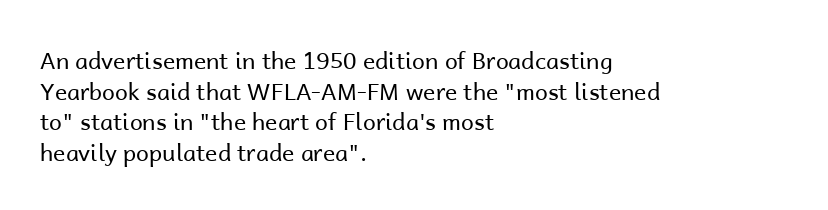
{"italic": "no", "bold": "no", "underline": "no", "align": "left", "line_spacing": "normal", "line_spacing_ratio": 1.33, "letter_spacing": "normal", "letter_spacing_em": 0.0, "glyph_px": 23}
